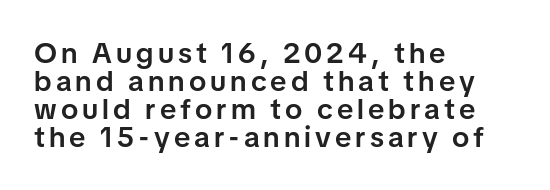
The image shows 29 px semibold sans-serif type, upright; set left-aligned, tight line spacing (0.96x), not underlined; low stroke contrast and a medium x-height.
